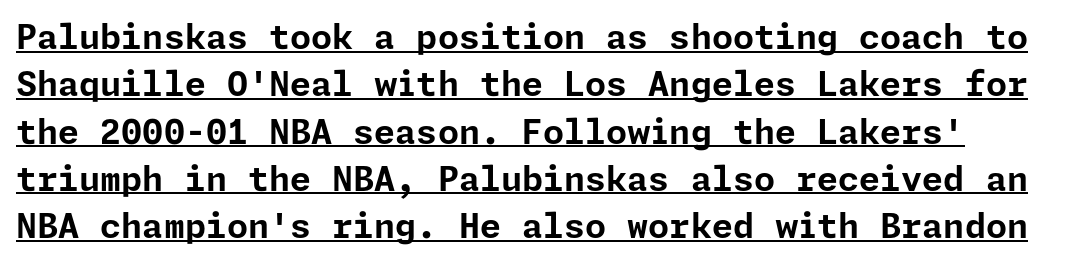
{"serif": "no", "italic": "no", "bold": "yes", "weight": "bold", "width": "normal", "stroke_contrast": "low", "x_height": "medium", "underline": "yes", "line_spacing": "normal", "line_spacing_ratio": 1.39, "letter_spacing": "normal", "letter_spacing_em": 0.0, "glyph_px": 34}
